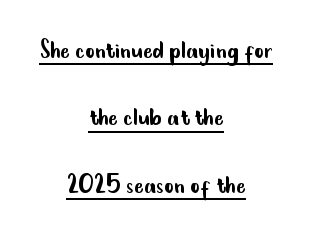
Q: Is the text bold? A: No.
Q: Is the text italic (slanted)? A: No, it is upright.
Q: Is the typeface a serif or a sans-serif typeface? A: Sans-serif.
Q: Is the text underlined? A: Yes.
Q: How is the paragraph aligned? A: Centered.
Q: Is the spacing between letters normal or unusually wide? A: Normal.
Q: Is the spacing between lines tight, normal or loose? A: Loose.
Q: Width (condensed, normal, or wide)? A: Condensed.
Q: Stroke contrast? A: Low.
Q: x-height? A: Small.
Q: Monospaced? A: No.
